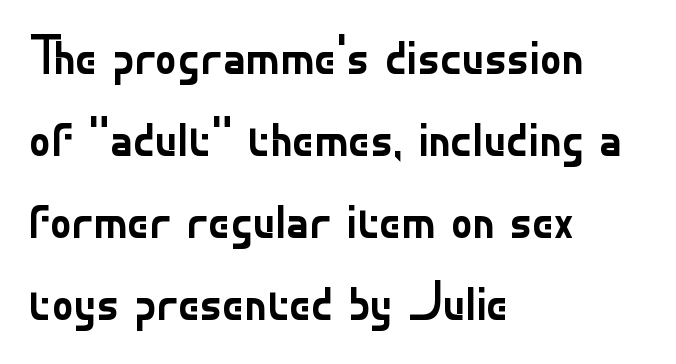
{"serif": "no", "italic": "no", "bold": "no", "weight": "regular", "width": "normal", "stroke_contrast": "low", "x_height": "small", "monospaced": "no", "underline": "no", "align": "left", "line_spacing": "normal", "line_spacing_ratio": 1.52, "letter_spacing": "normal", "letter_spacing_em": 0.0, "glyph_px": 54}
